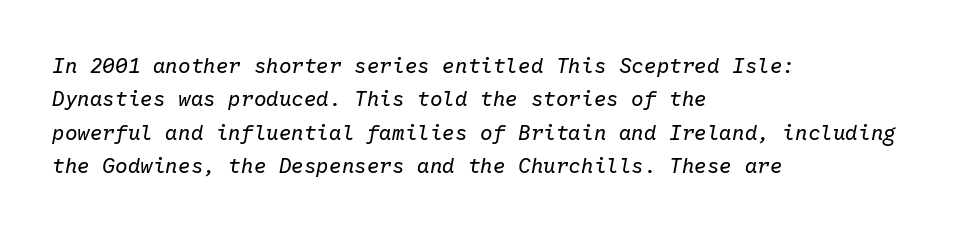
Q: Is the text bold? A: No.
Q: Is the text italic (slanted)? A: Yes, it leans right by about 10 degrees.
Q: Is the text underlined? A: No.
Q: How is the paragraph aligned? A: Left-aligned.
Q: Is the spacing between letters normal or unusually wide? A: Normal.
Q: Is the spacing between lines tight, normal or loose? A: Normal.
